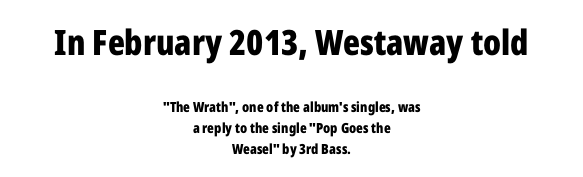
{"serif": "no", "italic": "no", "bold": "yes", "weight": "bold", "width": "condensed", "stroke_contrast": "low", "x_height": "medium", "monospaced": "no", "underline": "no", "align": "center", "line_spacing": "normal", "line_spacing_ratio": 1.5, "letter_spacing": "normal", "letter_spacing_em": 0.0, "larger_block": "first", "size_ratio": 2.5, "glyph_px": 35}
